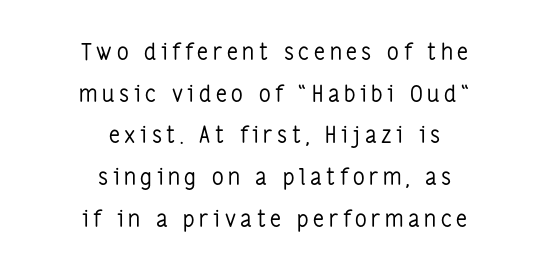
{"italic": "no", "bold": "no", "underline": "no", "align": "center", "line_spacing_ratio": 1.81, "letter_spacing": "wide", "letter_spacing_em": 0.2, "glyph_px": 23}
